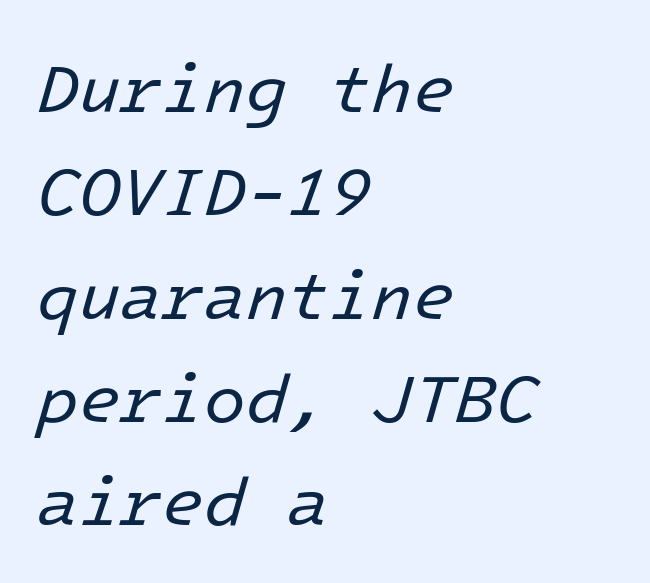
One-word summary of the alignment: left. The space directly below the letters is spotless. Compared with a typical body face, this is equally light or lighter still. Caption: standard tracking, unaltered. Vertically, the passage feels balanced, rows spaced as you'd expect. Slant detected: the letters are inclined.
